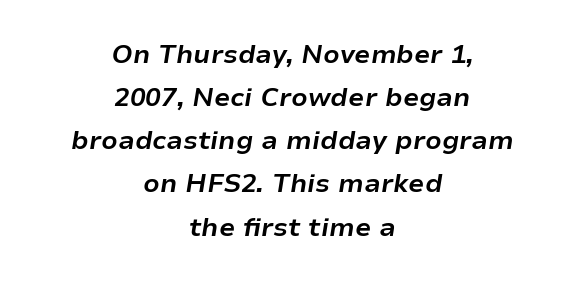
{"italic": "yes", "lean": "right", "slant_degrees": 9, "bold": "yes", "underline": "no", "align": "center", "line_spacing": "normal", "line_spacing_ratio": 1.66, "letter_spacing": "normal", "letter_spacing_em": 0.0, "glyph_px": 26}
